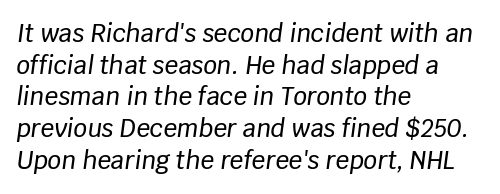
{"italic": "yes", "lean": "right", "slant_degrees": 8, "underline": "no", "align": "left", "line_spacing": "normal", "line_spacing_ratio": 1.32, "letter_spacing": "normal", "letter_spacing_em": 0.0, "glyph_px": 24}
